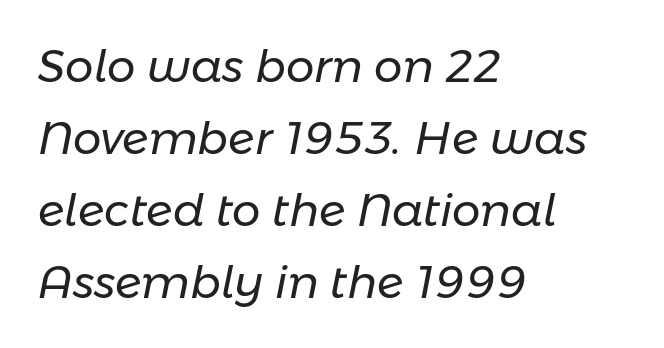
Think of a printed novel: that variable character pitch is what you see here. Alignment: flush left. What's the leading like? Ordinary, nothing unusual. When letters slant like this, we call the style italic. Check the space under the baseline: it is left empty. Stroke thickness stays within the range of a standard reading face or lighter.
